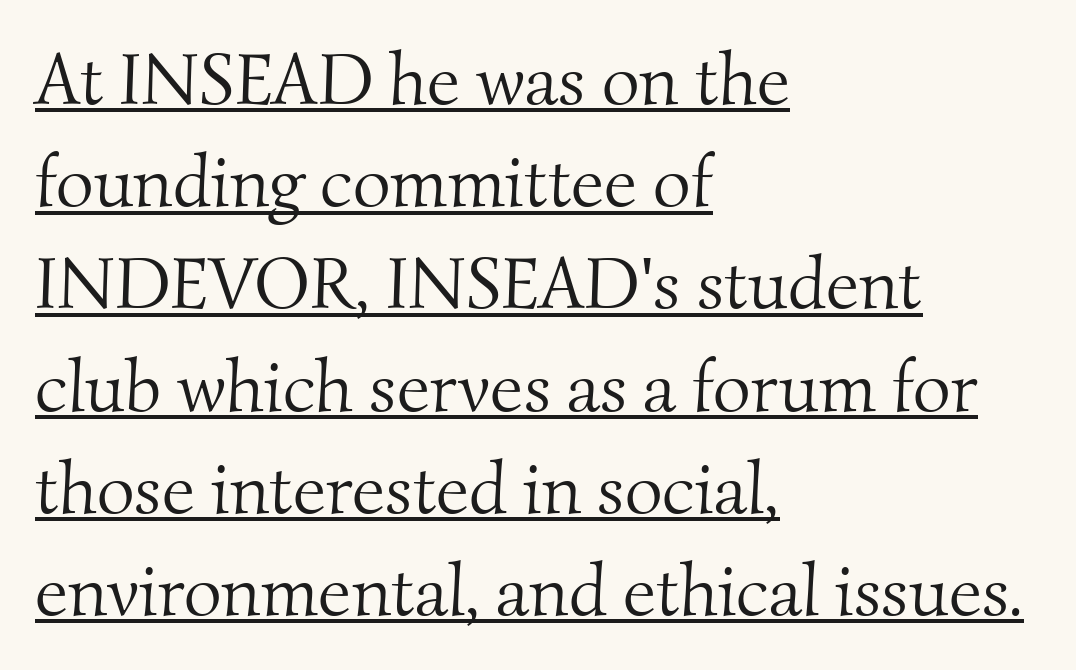
Compared with undecorated copy, this sample adds a rule below the words. The strokes carry an ordinary text weight at most. Whoever set this chose a conventional vertical rhythm. Character widths vary here, with narrow letters taking less room than wide ones. The text block is weighted toward the left margin, trailing off unevenly rightward.
